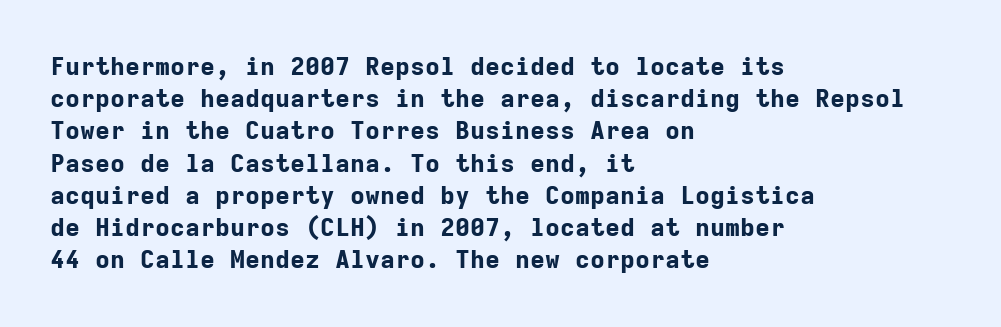
The image shows 25 px bold type, upright; set left-aligned, normal line spacing (1.29x), normal letter spacing, not underlined.
